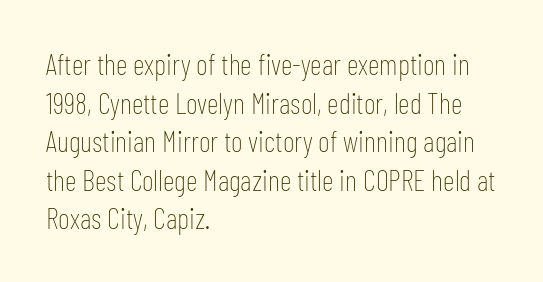
Is this a fixed-width face? No — the glyphs have proportional, varying widths. The leading is moderate, giving the passage an even texture. The string is rendered with underlining switched off. Observe the absence of serifs on each vertical stroke in this sample. If you drew a line through each stem, it would be perfectly vertical. Is this a heavy cut? Hardly; it is regular or lighter.
